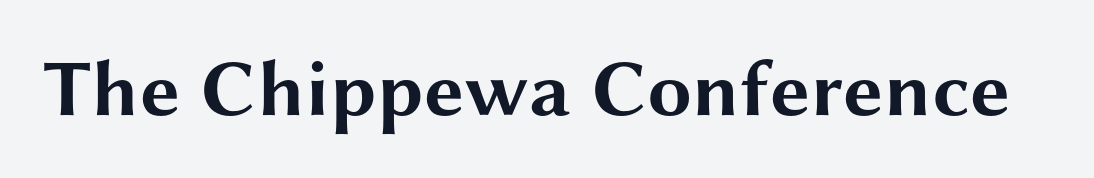
Ascenders rise straight up at ninety degrees. On the weight axis this lands at bold, roughly 700. Note the varied advance widths — an 'i' is clearly narrower than an 'm'. The glyphs in this specimen are sans serif.
